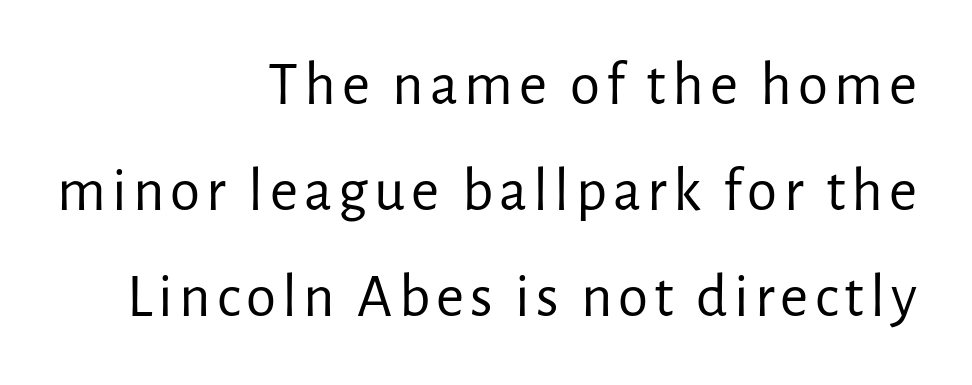
Q: Is the text bold? A: No.
Q: Is the text italic (slanted)? A: No, it is upright.
Q: Is the typeface a serif or a sans-serif typeface? A: Sans-serif.
Q: Is the text underlined? A: No.
Q: How is the paragraph aligned? A: Right-aligned.
Q: Width (condensed, normal, or wide)? A: Normal.
Q: Stroke contrast? A: Low.
Q: x-height? A: Medium.
Q: Monospaced? A: No.
